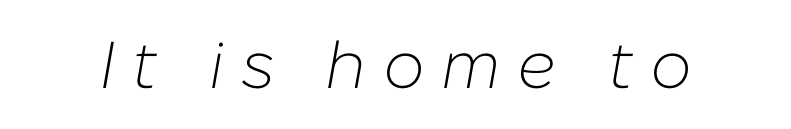
Only glyphs here, with clear space below each row. You could only call the tracking loose — the letters float apart. Slanted lettering throughout. Letters have the restrained weight of plain body copy at most.
